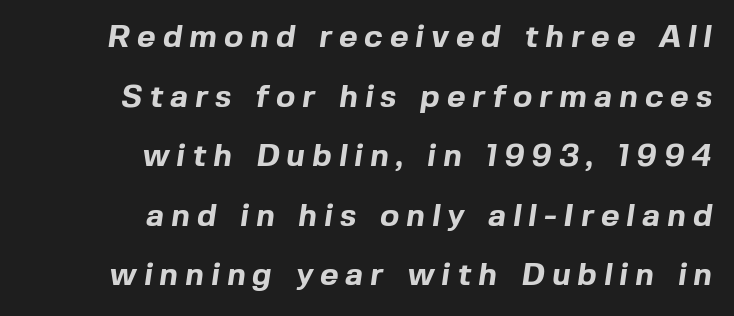
{"serif": "no", "bold": "yes", "weight": "bold", "width": "normal", "x_height": "medium", "monospaced": "no", "underline": "no", "align": "right", "line_spacing_ratio": 1.86, "letter_spacing": "wide", "letter_spacing_em": 0.22, "glyph_px": 32}
